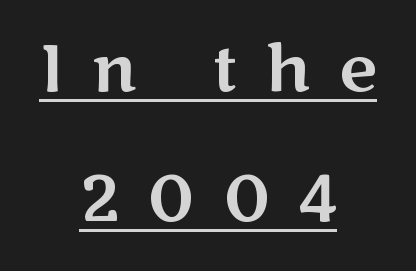
The image shows 65 px wide sans-serif type, upright; set centered, loose line spacing (2.0x), unusually wide letter spacing (+0.43 em), underlined; medium stroke contrast and a medium x-height.
